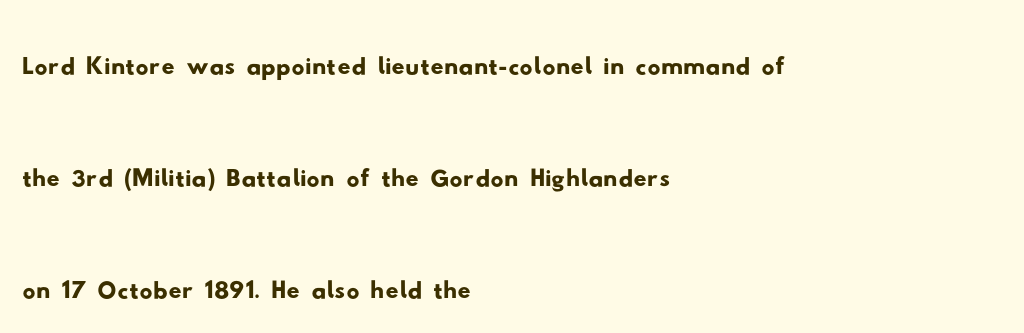
{"serif": "no", "width": "wide", "stroke_contrast": "low", "x_height": "small", "monospaced": "no", "underline": "no", "align": "left", "line_spacing_ratio": 1.72, "letter_spacing": "normal", "letter_spacing_em": 0.0, "glyph_px": 65}
